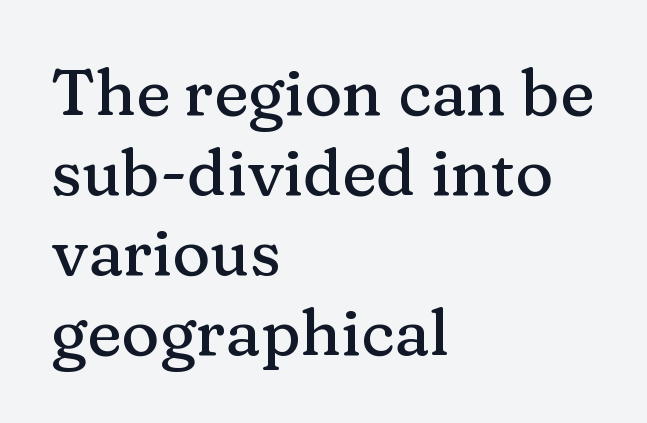
The image shows 65 px serif type, upright; set left-aligned, line spacing 1.23x, normal letter spacing, not underlined; medium stroke contrast and a medium x-height.
